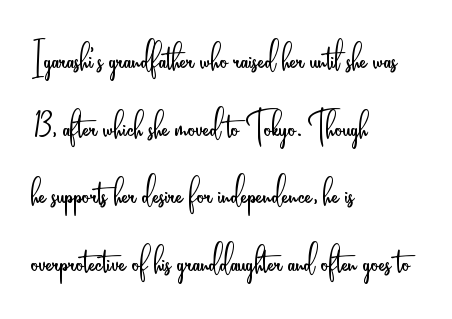
The image shows 48 px light, condensed sans-serif type; set left-aligned, normal line spacing (1.41x), normal letter spacing, not underlined; low stroke contrast and a small x-height.
